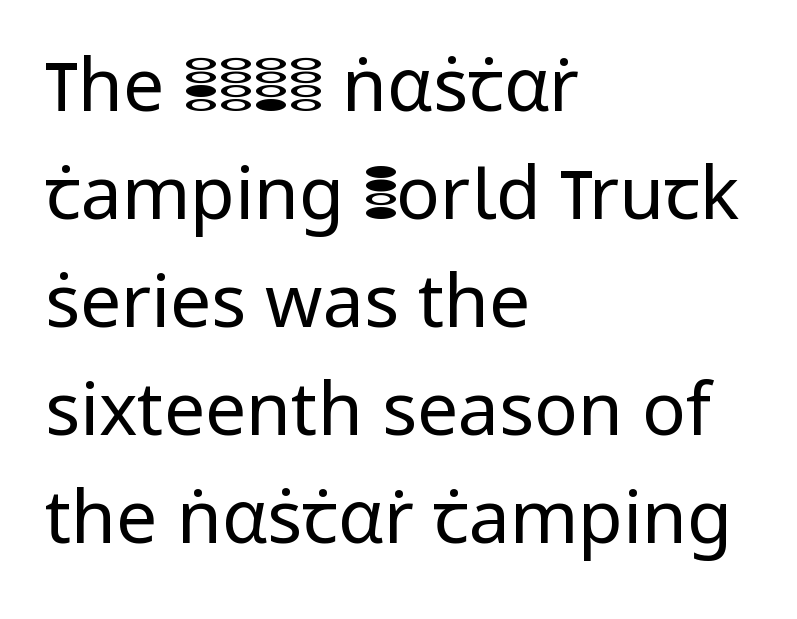
{"serif": "no", "italic": "no", "bold": "no", "weight": "regular", "width": "normal", "stroke_contrast": "low", "x_height": "medium", "monospaced": "no", "underline": "no", "align": "left", "line_spacing": "normal", "line_spacing_ratio": 1.48, "letter_spacing": "normal", "letter_spacing_em": 0.0, "glyph_px": 73}
